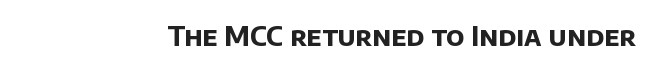
The image shows 27 px bold type; set normal letter spacing, not underlined.
